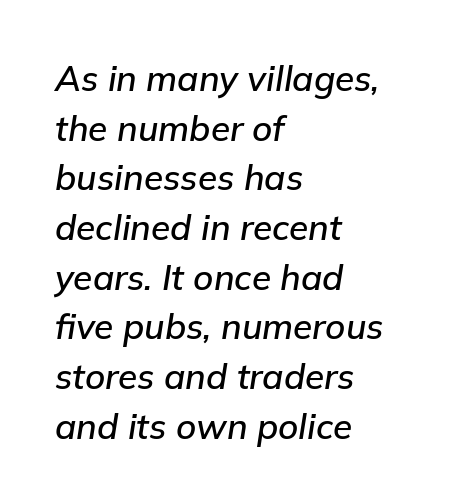
{"italic": "yes", "lean": "right", "slant_degrees": 9, "width": "normal", "stroke_contrast": "low", "x_height": "medium", "monospaced": "no", "underline": "no", "align": "left", "line_spacing": "normal", "line_spacing_ratio": 1.42, "letter_spacing": "normal", "letter_spacing_em": 0.0, "glyph_px": 35}
